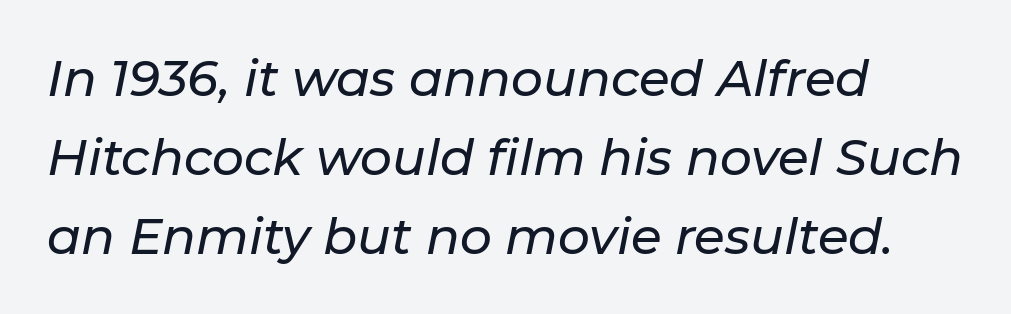
Spacing between characters is what you'd get straight out of the box. Horizontal bands of white between lines are of average thickness. There's an unmistakable incline to the writing here. Think of a printed novel: that variable character pitch is what you see here. The words here are not underlined. Reading down the block, your eye returns to a fixed left position each line.
